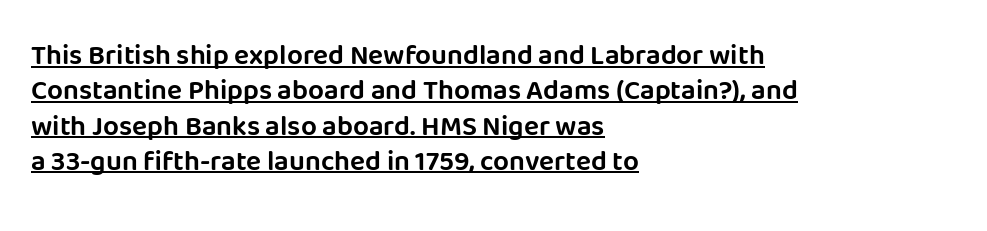
A rule runs beneath these lines of type. Each new line begins a customary step beneath the previous one. The passage is arranged the way most books set body copy — flush left. Varying glyph widths throughout — classic text-font behaviour. Characters follow at the spacing the type designer built in.
